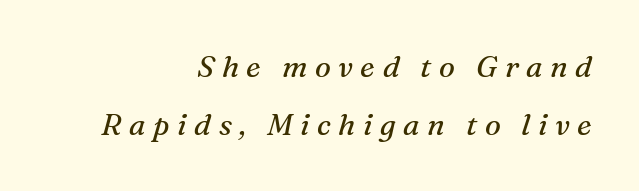
Q: Is the text bold? A: No.
Q: Is the text italic (slanted)? A: Yes, it leans right by about 16 degrees.
Q: Is the typeface a serif or a sans-serif typeface? A: Serif.
Q: Is the text underlined? A: No.
Q: How is the paragraph aligned? A: Right-aligned.
Q: Is the spacing between letters normal or unusually wide? A: Unusually wide.
Q: Is the spacing between lines tight, normal or loose? A: Loose.
Q: Width (condensed, normal, or wide)? A: Normal.
Q: Stroke contrast? A: Medium.
Q: x-height? A: Medium.
Q: Monospaced? A: No.
